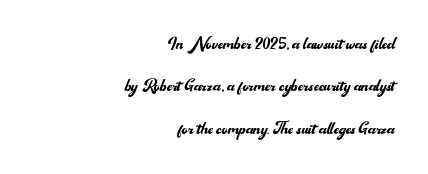
Q: Is the text bold? A: No.
Q: Is the text italic (slanted)? A: Yes.
Q: Is the text underlined? A: No.
Q: How is the paragraph aligned? A: Right-aligned.
Q: Is the spacing between letters normal or unusually wide? A: Normal.
Q: Is the spacing between lines tight, normal or loose? A: Loose.
